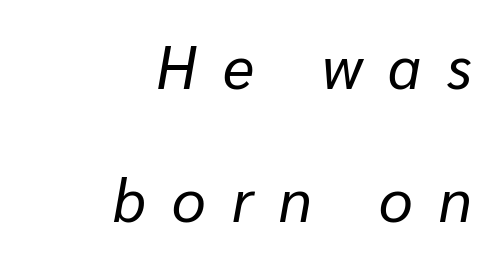
{"italic": "yes", "lean": "right", "slant_degrees": 10, "bold": "no", "weight": "regular", "width": "normal", "stroke_contrast": "low", "x_height": "medium", "monospaced": "no", "underline": "no", "align": "right", "line_spacing": "loose", "line_spacing_ratio": 2.21, "letter_spacing": "wide", "letter_spacing_em": 0.44, "glyph_px": 60}
